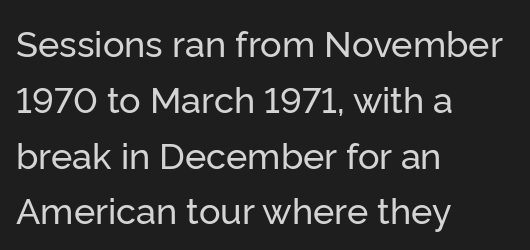
The image shows 36 px sans-serif type, upright; set left-aligned, normal line spacing (1.55x), normal letter spacing, not underlined; low stroke contrast and a medium x-height.
